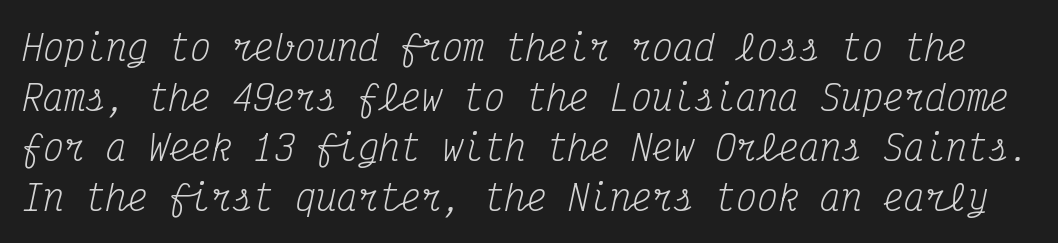
The image shows 35 px regular-weight, condensed serif type, italic (leaning right), monospaced; set normal line spacing (1.43x), normal letter spacing, not underlined; medium stroke contrast and a medium x-height.
